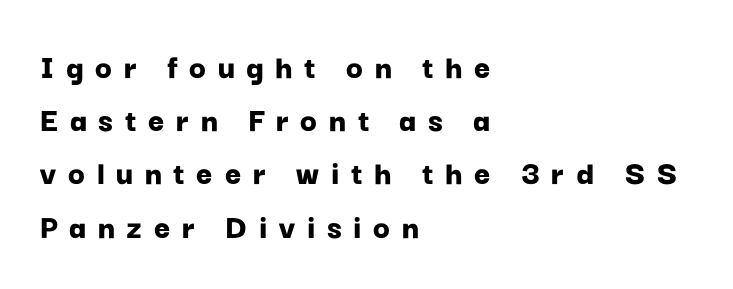
{"serif": "no", "italic": "no", "bold": "yes", "weight": "bold", "width": "normal", "stroke_contrast": "low", "x_height": "medium", "monospaced": "no", "underline": "no", "align": "left", "line_spacing": "normal", "line_spacing_ratio": 1.52, "letter_spacing": "wide", "letter_spacing_em": 0.33, "glyph_px": 35}
